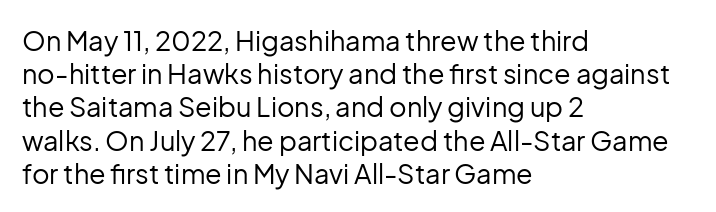
The image shows 27 px text type, upright; set left-aligned, line spacing 1.23x, normal letter spacing, not underlined.
